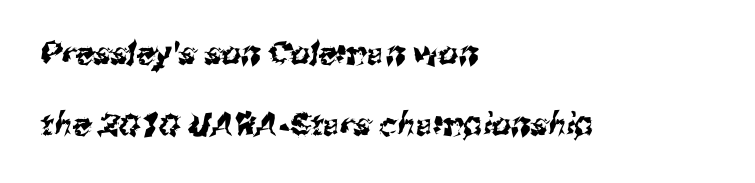
Q: Is the typeface a serif or a sans-serif typeface? A: Sans-serif.
Q: Is the text underlined? A: No.
Q: How is the paragraph aligned? A: Left-aligned.
Q: Is the spacing between letters normal or unusually wide? A: Normal.
Q: Is the spacing between lines tight, normal or loose? A: Loose.
Q: Width (condensed, normal, or wide)? A: Normal.
Q: Stroke contrast? A: Medium.
Q: x-height? A: Medium.
Q: Monospaced? A: No.
